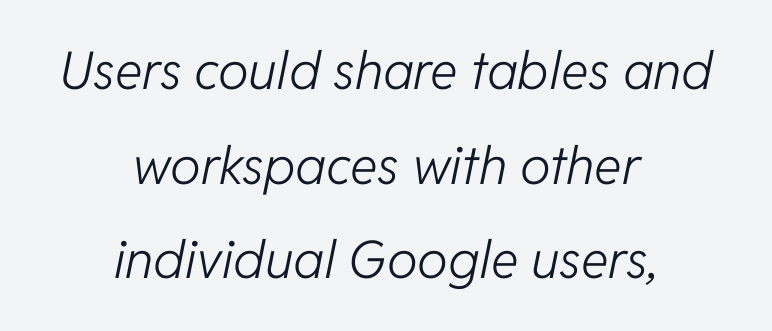
The image shows 52 px light type, italic (leaning right); set centered, line spacing 1.82x, normal letter spacing, not underlined; low stroke contrast and a medium x-height.
